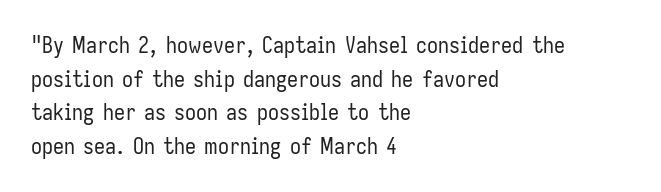
Unbolded letterforms with no extra heft. The letterforms sit shoulder to shoulder at normal distance. Line spacing here is normal. Glance below the letters and you will spot only blank space. Visually the block forms a straight wall on the left and a jagged coastline on the right.
